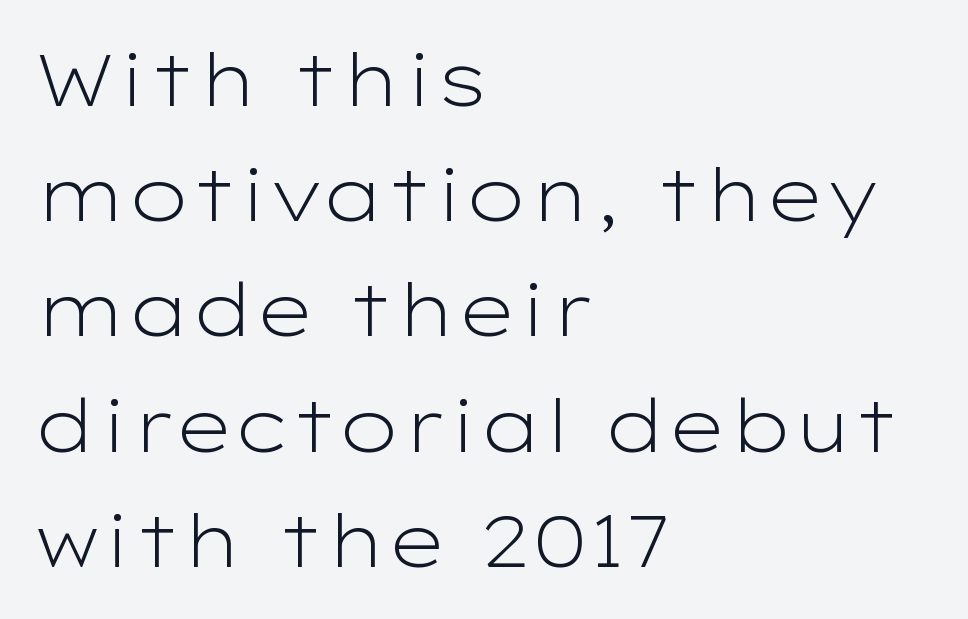
What kind of face is this? One without serifs — a sans. Tracking here is standard; glyphs follow each other at the usual distance. The characters are drawn with everyday or finer stroke widths. Think of a printed novel: that variable character pitch is what you see here. If you drew a ruler down the left edge, every line would touch it.
